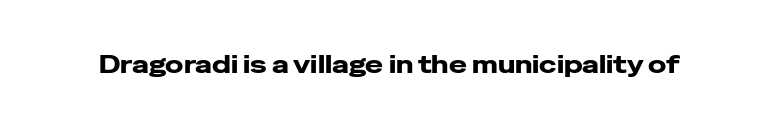
The image shows 24 px bold type, upright; set normal letter spacing, not underlined.
